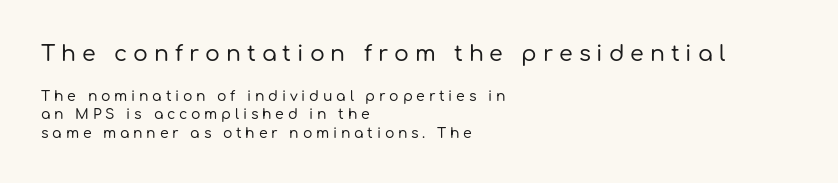
The image shows 22 px text type, upright; set left-aligned, normal line spacing (1.32x), unusually wide letter spacing (+0.27 em), not underlined; the first (top) block is 1.57x larger.
